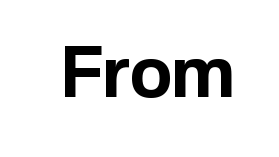
{"serif": "no", "italic": "no", "bold": "yes", "weight": "bold", "width": "normal", "stroke_contrast": "low", "x_height": "medium", "monospaced": "no", "underline": "no", "letter_spacing": "normal", "letter_spacing_em": 0.0, "glyph_px": 70}
